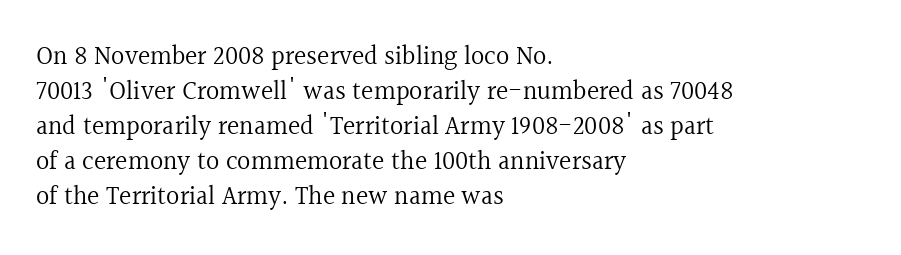
Q: Is the text bold? A: No.
Q: Is the text italic (slanted)? A: No, it is upright.
Q: Is the text underlined? A: No.
Q: How is the paragraph aligned? A: Left-aligned.
Q: Is the spacing between letters normal or unusually wide? A: Normal.
Q: Is the spacing between lines tight, normal or loose? A: Normal.
